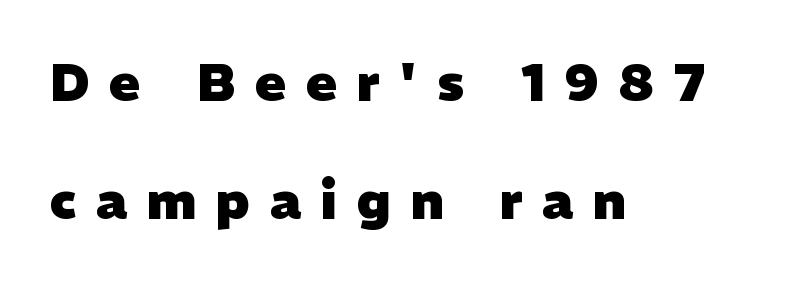
{"serif": "no", "bold": "yes", "weight": "heavy", "width": "normal", "stroke_contrast": "low", "x_height": "medium", "monospaced": "no", "underline": "no", "align": "left", "line_spacing": "loose", "line_spacing_ratio": 2.26, "letter_spacing": "wide", "letter_spacing_em": 0.38, "glyph_px": 52}
